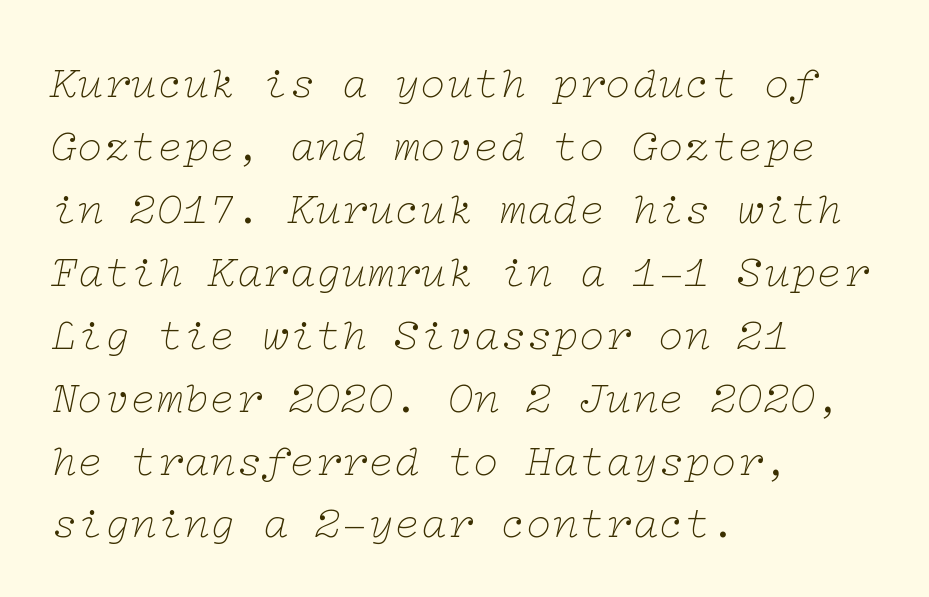
The image shows 44 px thin, wide serif type, italic (leaning right); set left-aligned, normal line spacing (1.43x), normal letter spacing, not underlined; low stroke contrast and a medium x-height.
